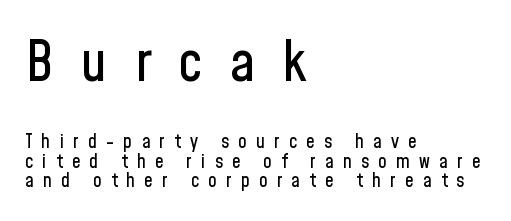
{"serif": "no", "italic": "no", "width": "condensed", "stroke_contrast": "low", "x_height": "medium", "monospaced": "no", "underline": "no", "align": "left", "line_spacing": "tight", "line_spacing_ratio": 1.05, "letter_spacing": "wide", "letter_spacing_em": 0.49, "larger_block": "first", "size_ratio": 2.95, "glyph_px": 56}
